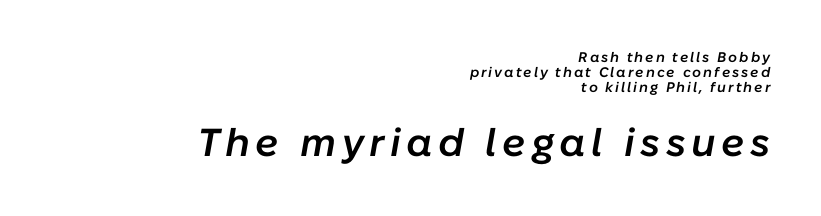
Q: Is the text bold? A: Semi-bold.
Q: Is the text italic (slanted)? A: Yes, it leans right by about 10 degrees.
Q: Is the text underlined? A: No.
Q: How is the paragraph aligned? A: Right-aligned.
Q: Is the spacing between lines tight, normal or loose? A: Tight.
Q: Which block of text is set in a larger size, the first (top) or the second (bottom)? A: The second (bottom) one.
Q: Width (condensed, normal, or wide)? A: Normal.
Q: Stroke contrast? A: Low.
Q: x-height? A: Medium.
Q: Monospaced? A: No.
